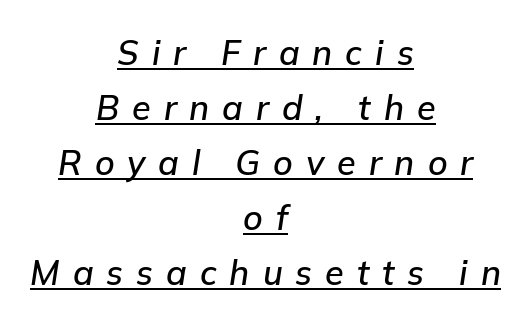
The rendering uses the underline text-decoration. The rendering positions every line midway between the sides. How are the letters spaced? Widely, with obvious added tracking. Posture: slanted.
